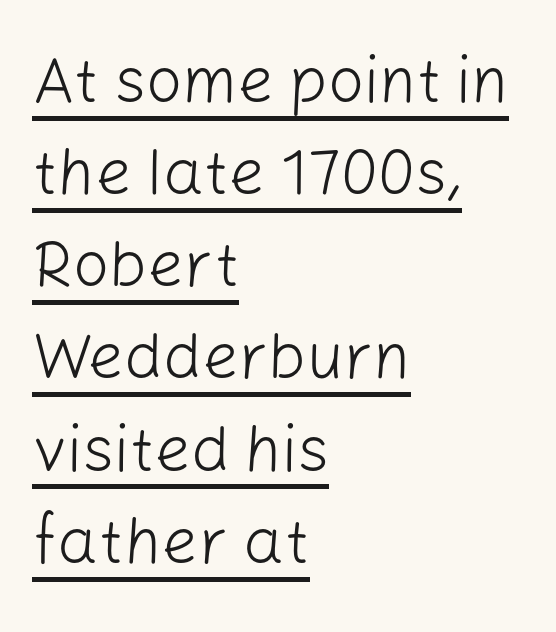
Q: Is the text bold? A: No.
Q: Is the text italic (slanted)? A: No, it is upright.
Q: Is the typeface a serif or a sans-serif typeface? A: Sans-serif.
Q: Is the text underlined? A: Yes.
Q: How is the paragraph aligned? A: Left-aligned.
Q: Is the spacing between letters normal or unusually wide? A: Normal.
Q: Is the spacing between lines tight, normal or loose? A: Normal.
Q: Width (condensed, normal, or wide)? A: Normal.
Q: Stroke contrast? A: Low.
Q: x-height? A: Medium.
Q: Monospaced? A: No.
